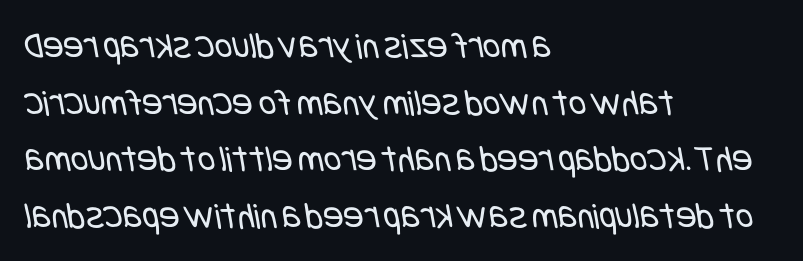
The image shows 38 px regular-weight, condensed sans-serif type; set left-aligned, normal line spacing (1.49x), normal letter spacing, not underlined; low stroke contrast and a large x-height.
